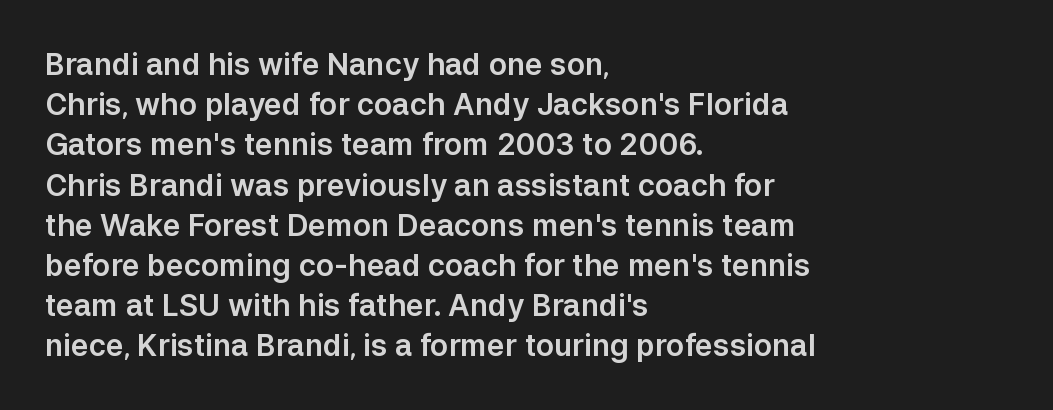
The image shows 30 px sans-serif type, upright; set left-aligned, normal line spacing (1.34x), normal letter spacing, not underlined; low stroke contrast and a medium x-height.
